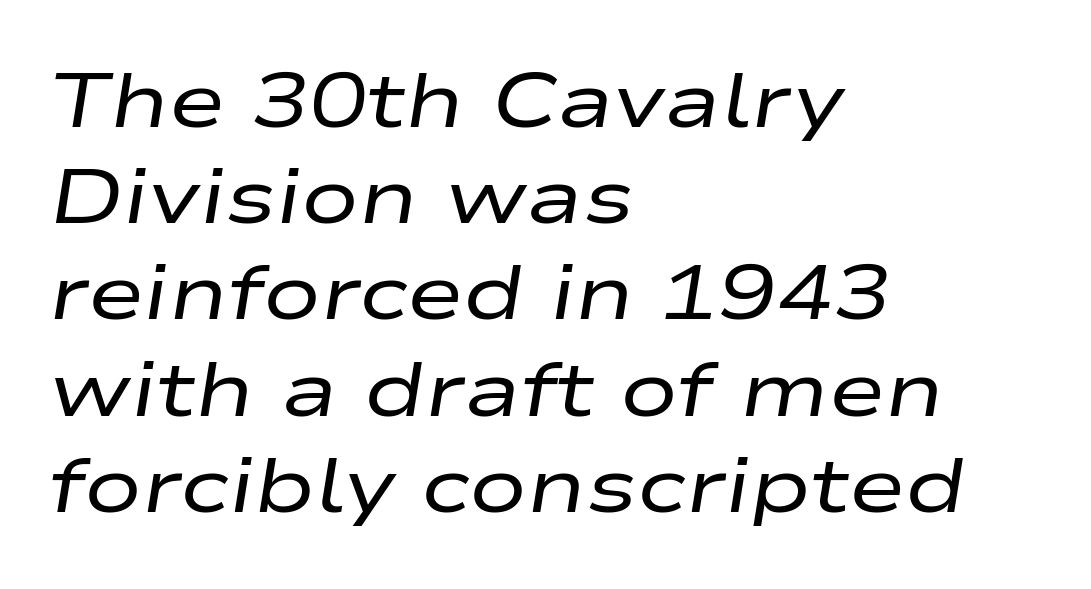
Lines of text with bare space underneath. Quick note: interline space is typical. This rendering leaves character spacing at its baseline value. The rendering uses natural spacing where letterforms have individual widths. Left-aligned paragraph, ragged on the right. Quick note: italic.
